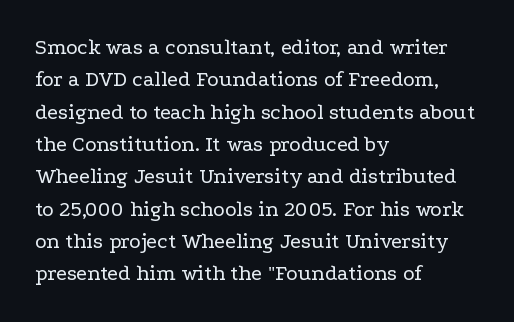
Does extra space separate the letters? No, they use regular spacing. Compared with a typical body face, this is equally light or lighter still. Casual observation: everything's shoved over to the left. This sample keeps an unexceptional amount of space between lines.
